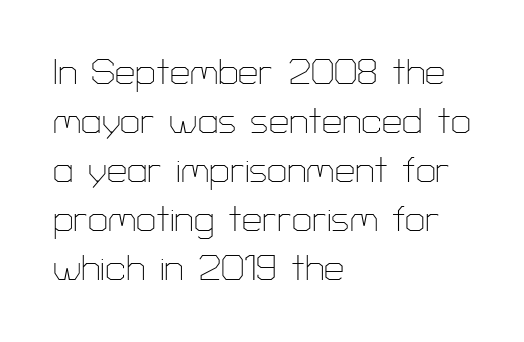
{"serif": "no", "italic": "no", "bold": "no", "weight": "thin", "width": "normal", "stroke_contrast": "low", "x_height": "medium", "monospaced": "no", "underline": "no", "align": "left", "line_spacing": "normal", "line_spacing_ratio": 1.36, "letter_spacing": "normal", "letter_spacing_em": 0.0, "glyph_px": 36}
